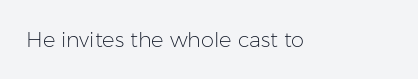
{"italic": "no", "bold": "no", "underline": "no", "letter_spacing": "normal", "letter_spacing_em": 0.0, "glyph_px": 21}
